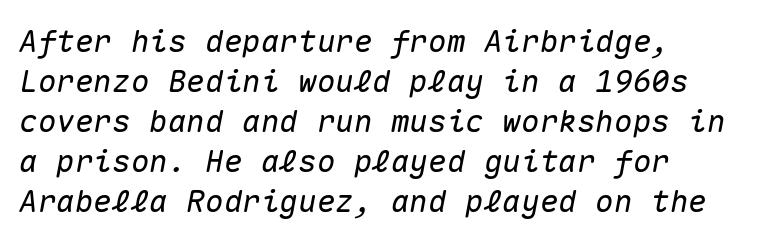
The image shows 31 px text type, italic (leaning right), monospaced; set normal line spacing (1.29x), normal letter spacing, not underlined; medium stroke contrast and a medium x-height.
